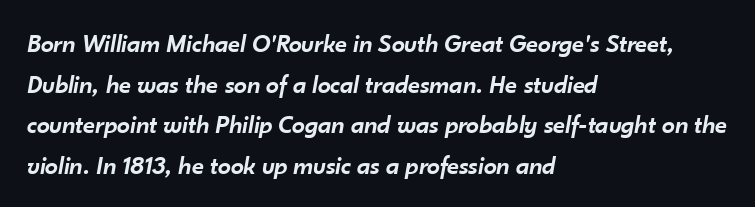
Horizontal alignment here is leftward, the default for most running prose. The passage shown is not underscored anywhere. Caption: semibold face, moderately heavy strokes. The tracking reads as untouched default to a designer's eye.
